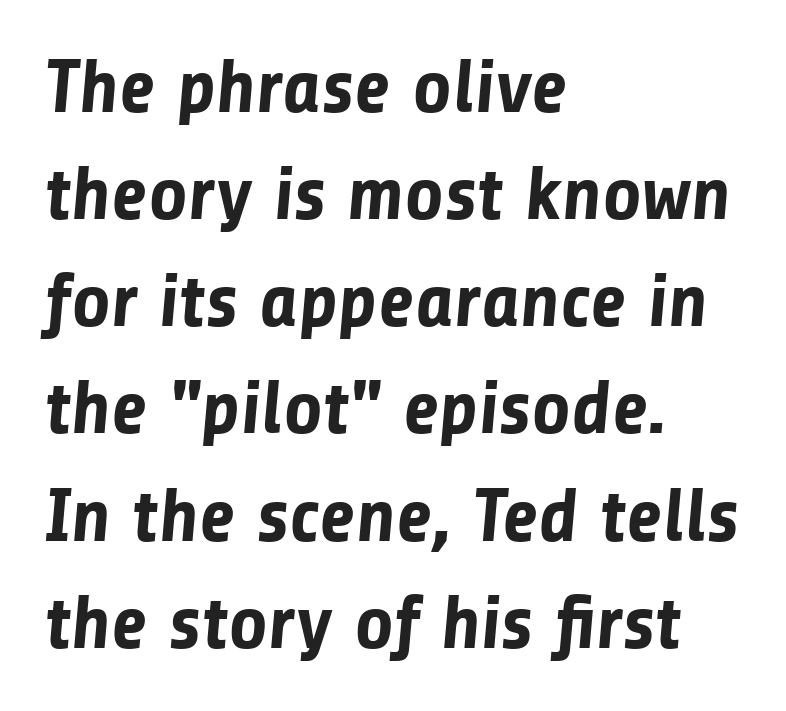
Q: Is the text bold? A: Yes.
Q: Is the typeface a serif or a sans-serif typeface? A: Sans-serif.
Q: Is the text underlined? A: No.
Q: How is the paragraph aligned? A: Left-aligned.
Q: Is the spacing between letters normal or unusually wide? A: Normal.
Q: Is the spacing between lines tight, normal or loose? A: Normal.
Q: Width (condensed, normal, or wide)? A: Normal.
Q: Stroke contrast? A: Low.
Q: x-height? A: Medium.
Q: Monospaced? A: No.
